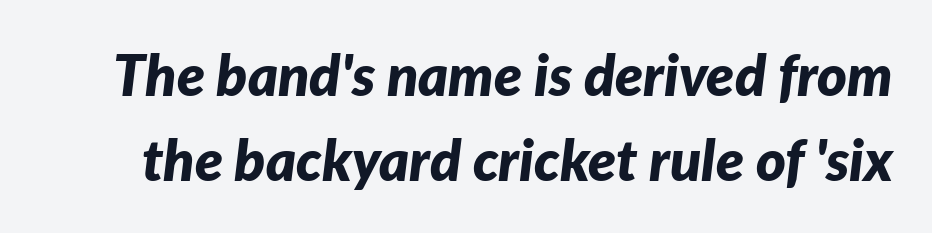
This sample uses an oblique cut, with every glyph tilted off the vertical. This sample has the flowing, uneven cadence of proportional lettering. Regular leading. You'd pick this weight for a headline — it's a proper bold. Has an underline been added? It has not. Each word holds together tightly as a unit, with standard inter-letter gaps.
